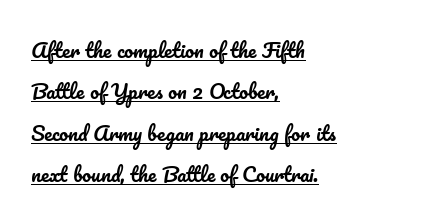
Is the letter spacing exaggerated? No — it looks like the ordinary default. Underlining? Definitely there. Notice how the passage keeps a crisp vertical edge on the left only.
